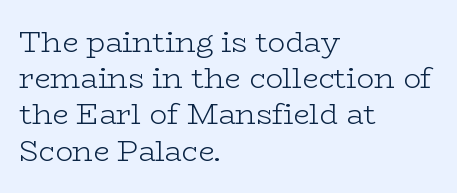
No extra tracking has been applied to these lines. One glance says typical: line gaps are just what's usual. Serifs: yes, visible at the terminals of the letterforms. These lines stack with their left ends in a neat column.
